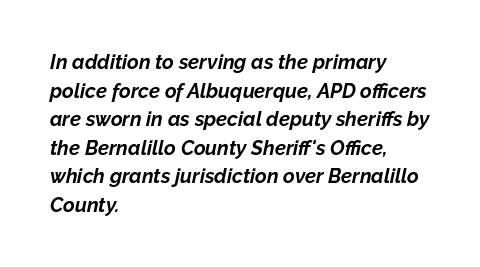
Q: Is the text bold? A: Yes.
Q: Is the text italic (slanted)? A: Yes, it leans right by about 12 degrees.
Q: Is the text underlined? A: No.
Q: How is the paragraph aligned? A: Left-aligned.
Q: Is the spacing between letters normal or unusually wide? A: Normal.
Q: Is the spacing between lines tight, normal or loose? A: Normal.
